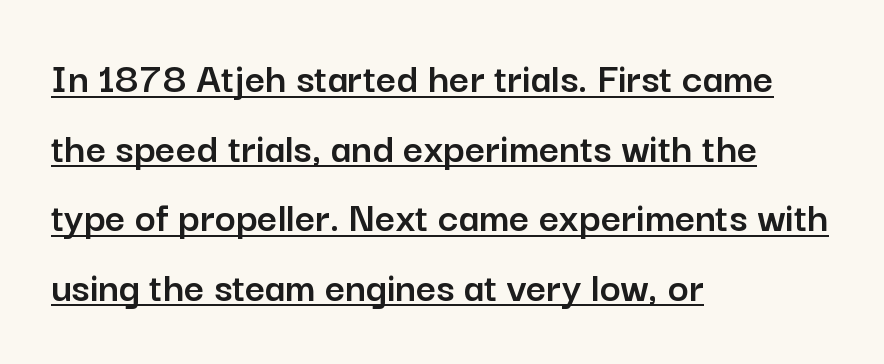
Q: Is the text italic (slanted)? A: No, it is upright.
Q: Is the typeface a serif or a sans-serif typeface? A: Sans-serif.
Q: Is the text underlined? A: Yes.
Q: How is the paragraph aligned? A: Left-aligned.
Q: Is the spacing between letters normal or unusually wide? A: Normal.
Q: Is the spacing between lines tight, normal or loose? A: Normal.
Q: Width (condensed, normal, or wide)? A: Normal.
Q: Stroke contrast? A: Low.
Q: x-height? A: Medium.
Q: Monospaced? A: No.
